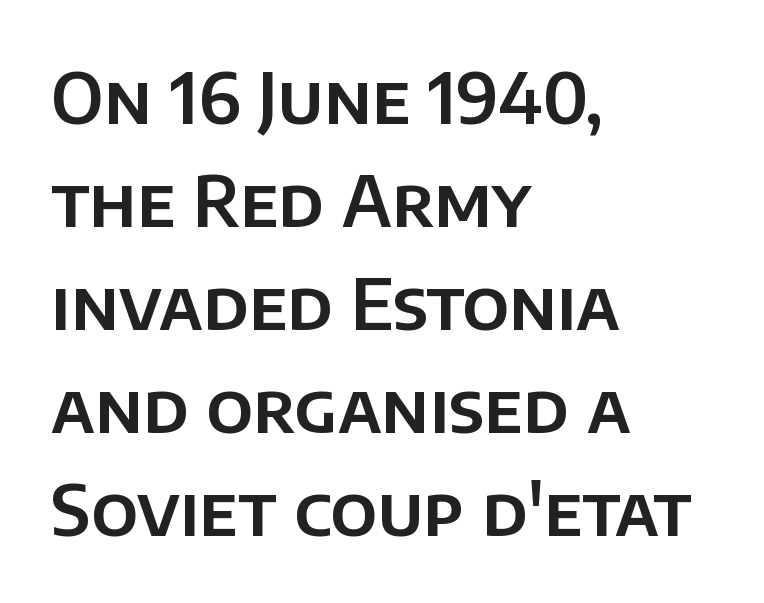
Summary of vertical rhythm: regular, with standard interline spacing. Is the letter spacing exaggerated? No — it looks like the ordinary default. Type without underlining. The rendering uses natural spacing where letterforms have individual widths. The font family rendered here belongs to the sans-serif group.
